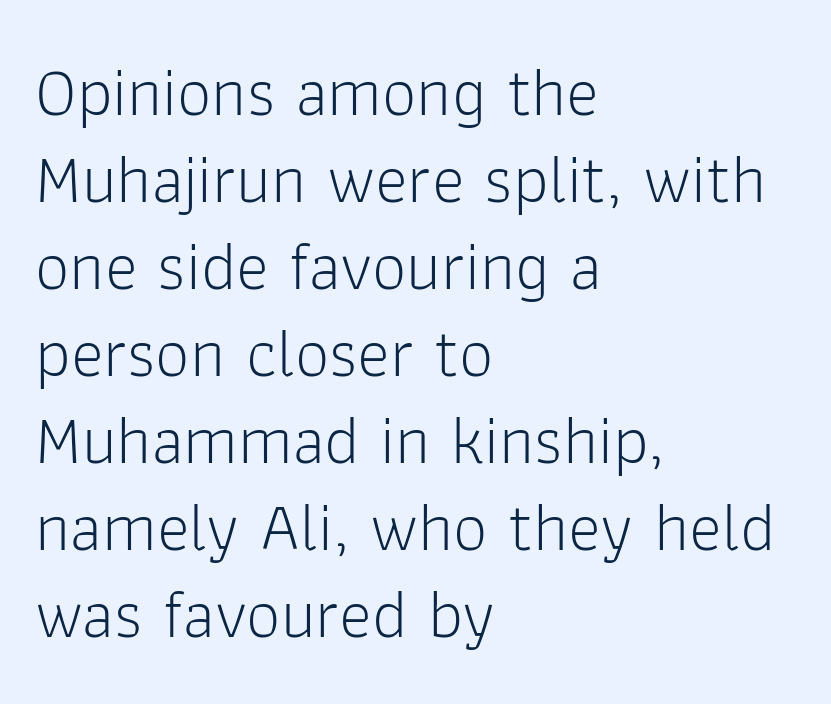
The image shows 69 px light sans-serif type, upright; set left-aligned, normal line spacing (1.26x), normal letter spacing, not underlined; low stroke contrast and a medium x-height.
